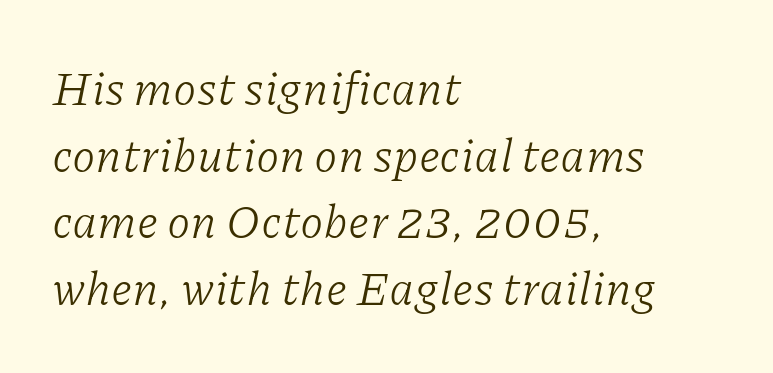
Small tapered or slab feet sit at the stroke ends, so this counts as serif. The weight would be labelled regular, book, light, or lighter still. The line texture is even and compact thanks to regular tracking. Characters are canted at an angle relative to the baseline's perpendicular.
